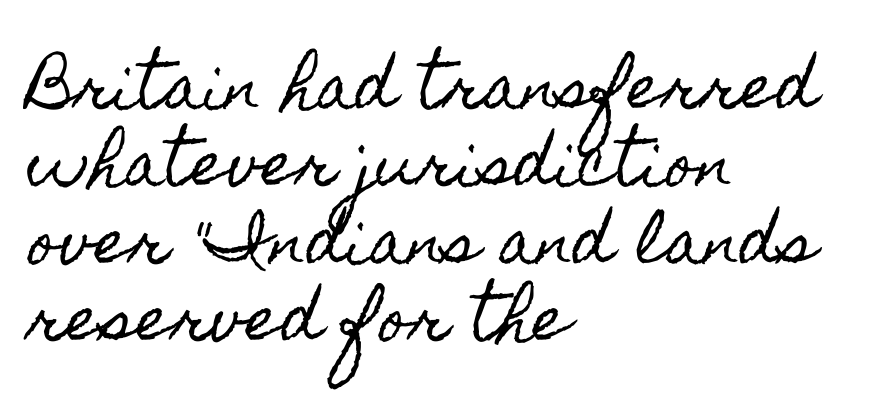
{"width": "condensed", "x_height": "small", "monospaced": "no", "underline": "no", "align": "left", "line_spacing": "normal", "line_spacing_ratio": 1.29, "letter_spacing": "normal", "letter_spacing_em": 0.0, "glyph_px": 60}
